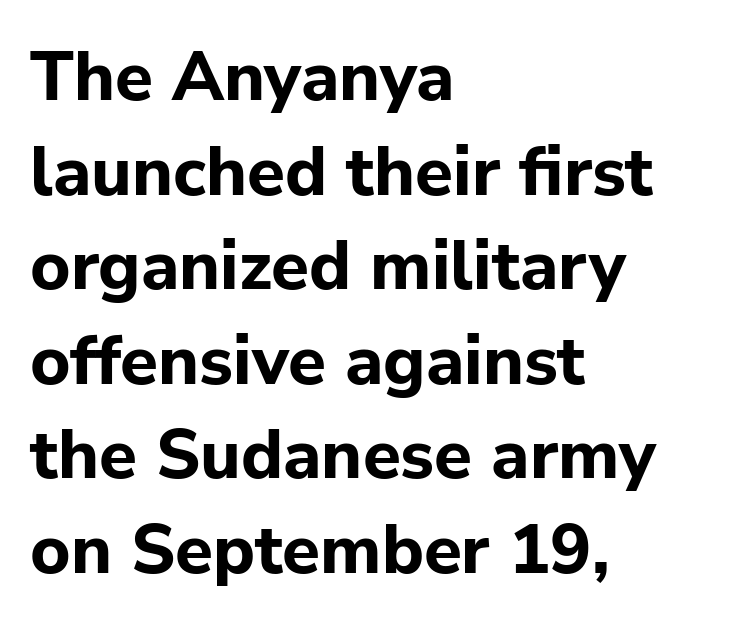
This sample uses an upright cut, with every glyph sitting square on the baseline. Descender tails drop into unmarked territory. The leading is moderate, giving the passage an even texture. The paragraph has a hard left edge and a soft right edge. Nothing sits at the stroke ends, so this counts as sans-serif. The sample has been set heavy, in full bold.
